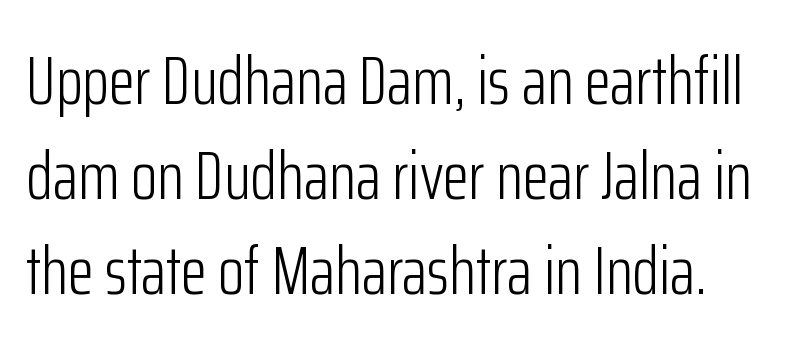
The image shows 68 px light, condensed sans-serif type, upright; set normal line spacing (1.4x), normal letter spacing, not underlined; low stroke contrast and a medium x-height.
